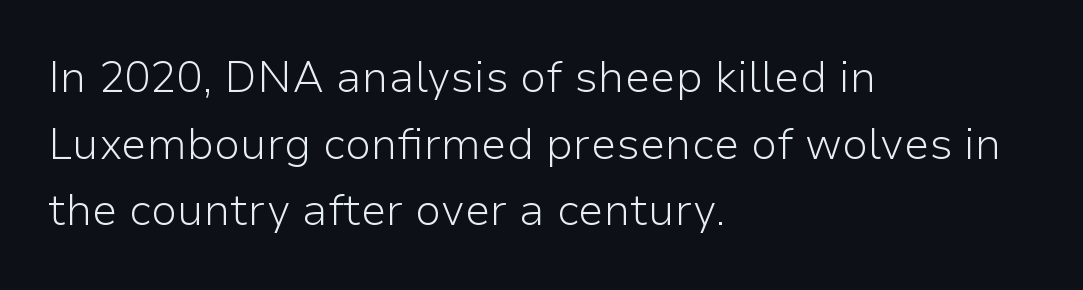
{"serif": "no", "italic": "no", "bold": "no", "weight": "light", "width": "normal", "stroke_contrast": "low", "x_height": "medium", "monospaced": "no", "underline": "no", "align": "left", "line_spacing": "normal", "line_spacing_ratio": 1.55, "letter_spacing": "normal", "letter_spacing_em": 0.0, "glyph_px": 43}
